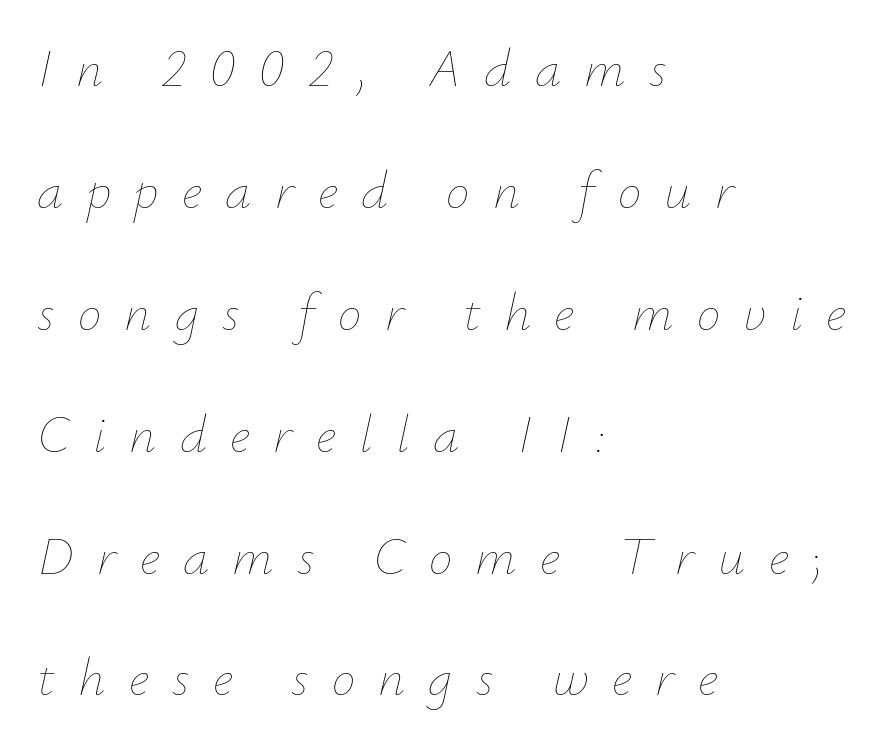
Q: Is the text bold? A: No.
Q: Is the text italic (slanted)? A: Yes, it leans right by about 12 degrees.
Q: Is the text underlined? A: No.
Q: How is the paragraph aligned? A: Left-aligned.
Q: Is the spacing between letters normal or unusually wide? A: Unusually wide.
Q: Is the spacing between lines tight, normal or loose? A: Loose.
Q: Width (condensed, normal, or wide)? A: Normal.
Q: Stroke contrast? A: Low.
Q: x-height? A: Small.
Q: Monospaced? A: No.
